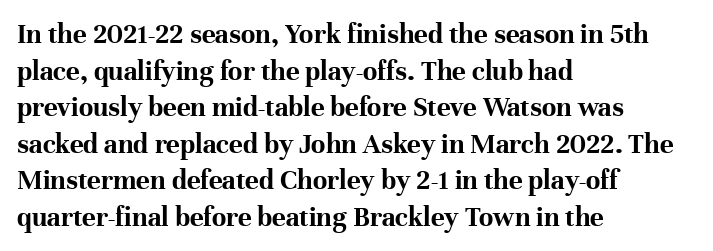
Q: Is the text bold? A: Yes.
Q: Is the text italic (slanted)? A: No, it is upright.
Q: Is the typeface a serif or a sans-serif typeface? A: Serif.
Q: Is the text underlined? A: No.
Q: How is the paragraph aligned? A: Left-aligned.
Q: Is the spacing between letters normal or unusually wide? A: Normal.
Q: Is the spacing between lines tight, normal or loose? A: Normal.
Q: Width (condensed, normal, or wide)? A: Normal.
Q: Stroke contrast? A: High.
Q: x-height? A: Medium.
Q: Monospaced? A: No.
